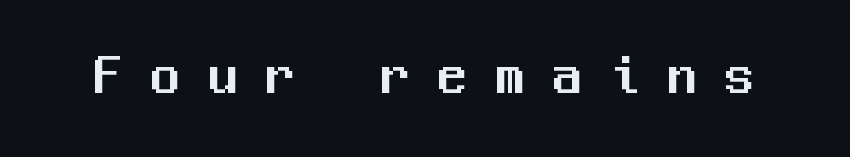
Q: Is the text italic (slanted)? A: No, it is upright.
Q: Is the typeface a serif or a sans-serif typeface? A: Sans-serif.
Q: Is the text underlined? A: No.
Q: Is the spacing between letters normal or unusually wide? A: Unusually wide.
Q: Width (condensed, normal, or wide)? A: Normal.
Q: Stroke contrast? A: Medium.
Q: x-height? A: Medium.
Q: Monospaced? A: Yes.
